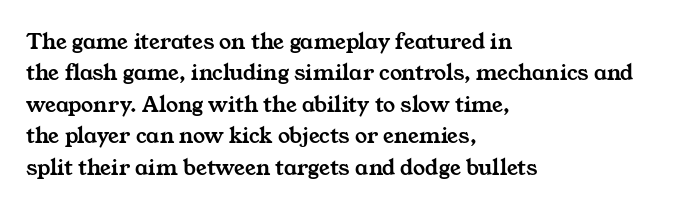
The image shows 24 px text type; set left-aligned, normal line spacing (1.31x), normal letter spacing, not underlined.
